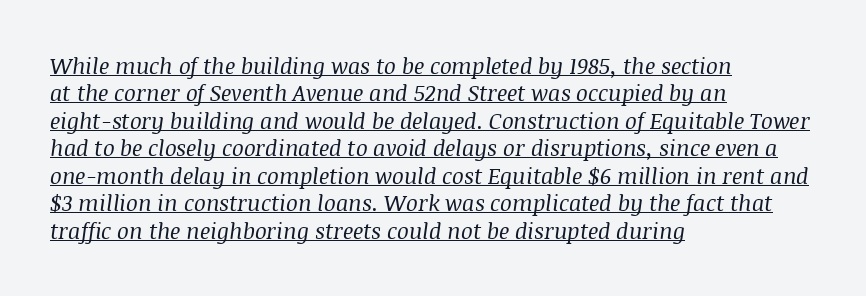
The cut favours lightness, reaching ordinary text weight at its darkest. What decoration does the sample have? An underline. An italicized treatment has been applied to the whole sample. Leading: standard.
